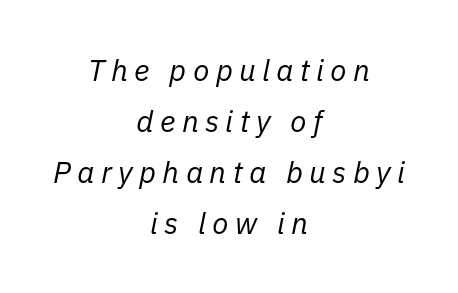
Q: Is the text bold? A: No.
Q: Is the text italic (slanted)? A: Yes, it leans right by about 11 degrees.
Q: Is the text underlined? A: No.
Q: How is the paragraph aligned? A: Centered.
Q: Is the spacing between letters normal or unusually wide? A: Unusually wide.
Q: Is the spacing between lines tight, normal or loose? A: Normal.
Q: Width (condensed, normal, or wide)? A: Normal.
Q: Stroke contrast? A: Low.
Q: x-height? A: Medium.
Q: Monospaced? A: No.
